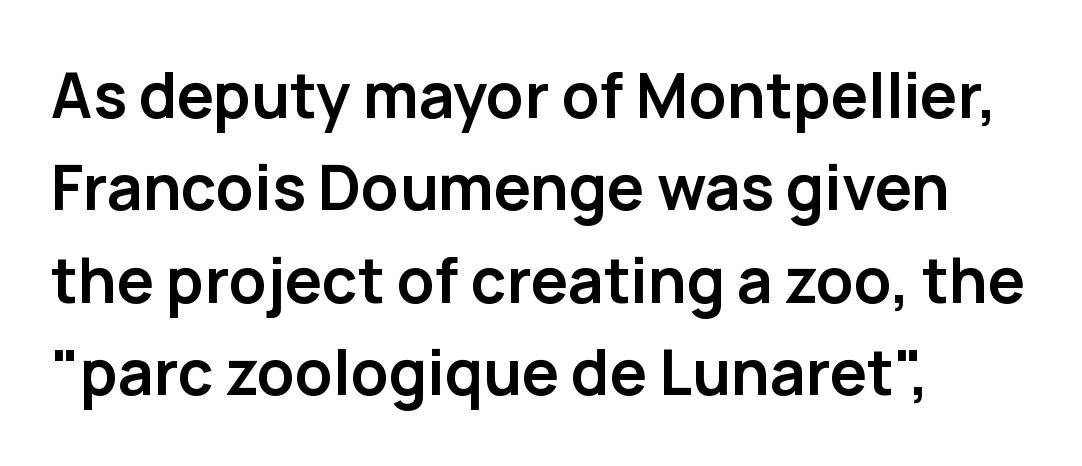
Q: Is the text bold? A: Yes.
Q: Is the text italic (slanted)? A: No, it is upright.
Q: Is the typeface a serif or a sans-serif typeface? A: Sans-serif.
Q: Is the text underlined? A: No.
Q: How is the paragraph aligned? A: Left-aligned.
Q: Is the spacing between letters normal or unusually wide? A: Normal.
Q: Is the spacing between lines tight, normal or loose? A: Normal.
Q: Width (condensed, normal, or wide)? A: Normal.
Q: Stroke contrast? A: Low.
Q: x-height? A: Medium.
Q: Monospaced? A: No.
